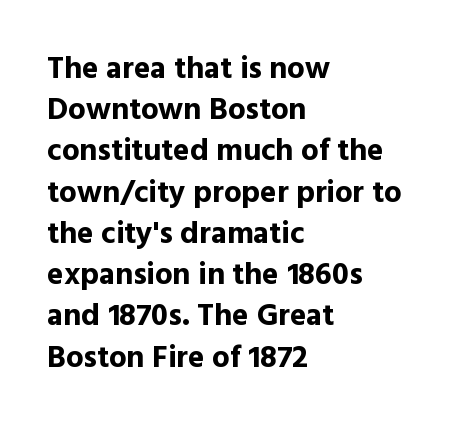
Q: Is the text bold? A: Yes.
Q: Is the text italic (slanted)? A: No, it is upright.
Q: Is the typeface a serif or a sans-serif typeface? A: Sans-serif.
Q: Is the text underlined? A: No.
Q: How is the paragraph aligned? A: Left-aligned.
Q: Is the spacing between letters normal or unusually wide? A: Normal.
Q: Is the spacing between lines tight, normal or loose? A: Normal.
Q: Width (condensed, normal, or wide)? A: Normal.
Q: x-height? A: Medium.
Q: Monospaced? A: No.
